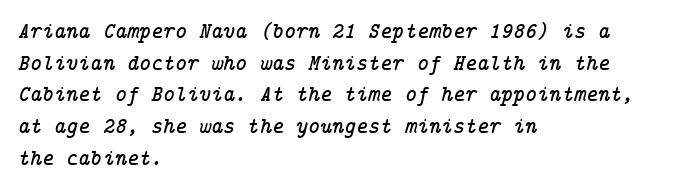
The image shows 23 px text type, italic (leaning right); set left-aligned, normal line spacing (1.38x), normal letter spacing, not underlined.
